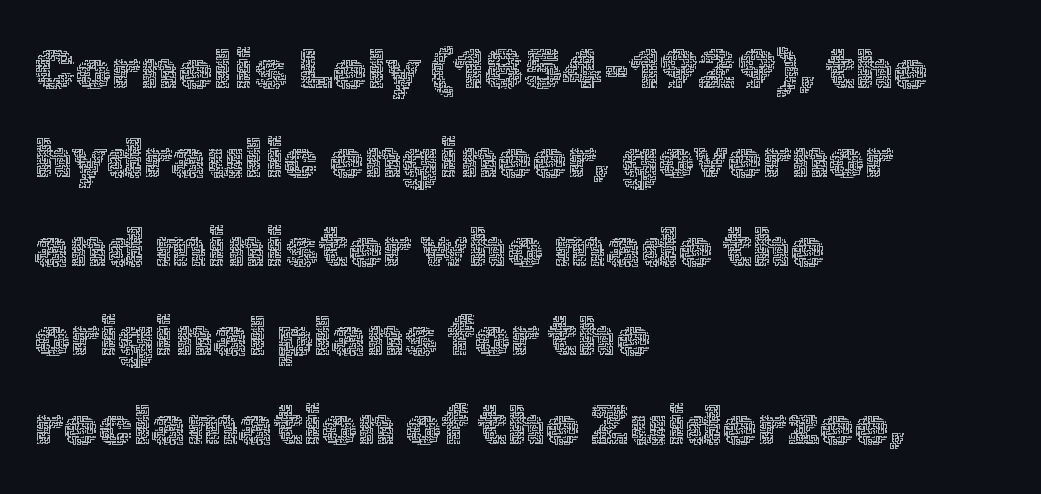
Note the varied advance widths — an 'i' is clearly narrower than an 'm'. If you drew a ruler down the left edge, every line would touch it. Nothing unusual about the tracking: characters are spaced as the font intends. Decoration check: the copy has no underline.
